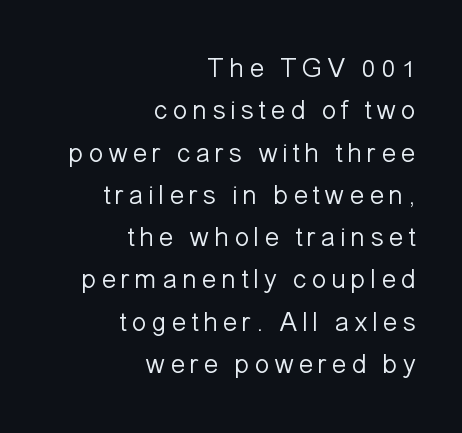
Q: Is the text bold? A: No.
Q: Is the text italic (slanted)? A: No, it is upright.
Q: Is the typeface a serif or a sans-serif typeface? A: Sans-serif.
Q: Is the text underlined? A: No.
Q: How is the paragraph aligned? A: Right-aligned.
Q: Is the spacing between lines tight, normal or loose? A: Normal.
Q: Width (condensed, normal, or wide)? A: Normal.
Q: Stroke contrast? A: Low.
Q: x-height? A: Medium.
Q: Monospaced? A: No.
